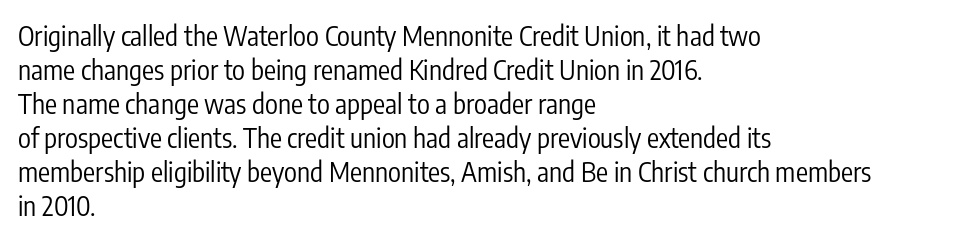
Q: Is the text bold? A: No.
Q: Is the text italic (slanted)? A: No, it is upright.
Q: Is the text underlined? A: No.
Q: How is the paragraph aligned? A: Left-aligned.
Q: Is the spacing between letters normal or unusually wide? A: Normal.
Q: Is the spacing between lines tight, normal or loose? A: Normal.
